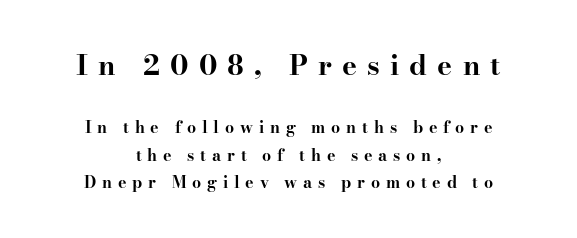
Character widths vary here, with narrow letters taking less room than wide ones. Top chunk: large. Bottom chunk: small. Plain, unruled lines of type. Reading down the block, each line starts at a different indent, mirrored at its end. Is there any slant? The stems are plumb. The horizontal fit of the characters is loose and conspicuously gappy.
